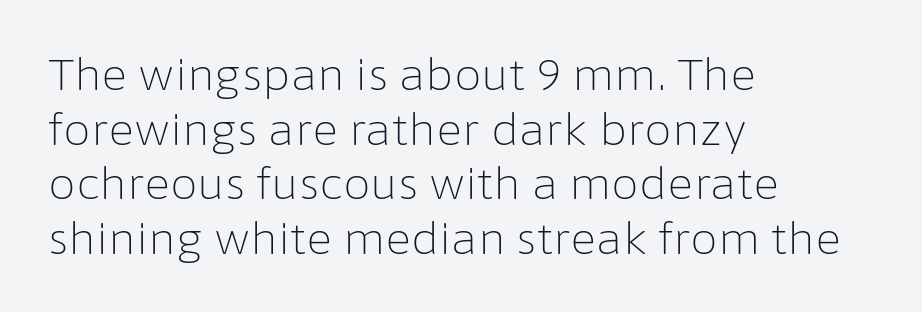
Q: Is the text bold? A: No.
Q: Is the text italic (slanted)? A: No, it is upright.
Q: Is the typeface a serif or a sans-serif typeface? A: Sans-serif.
Q: Is the text underlined? A: No.
Q: How is the paragraph aligned? A: Left-aligned.
Q: Is the spacing between letters normal or unusually wide? A: Normal.
Q: Width (condensed, normal, or wide)? A: Normal.
Q: Stroke contrast? A: Low.
Q: x-height? A: Medium.
Q: Monospaced? A: No.
